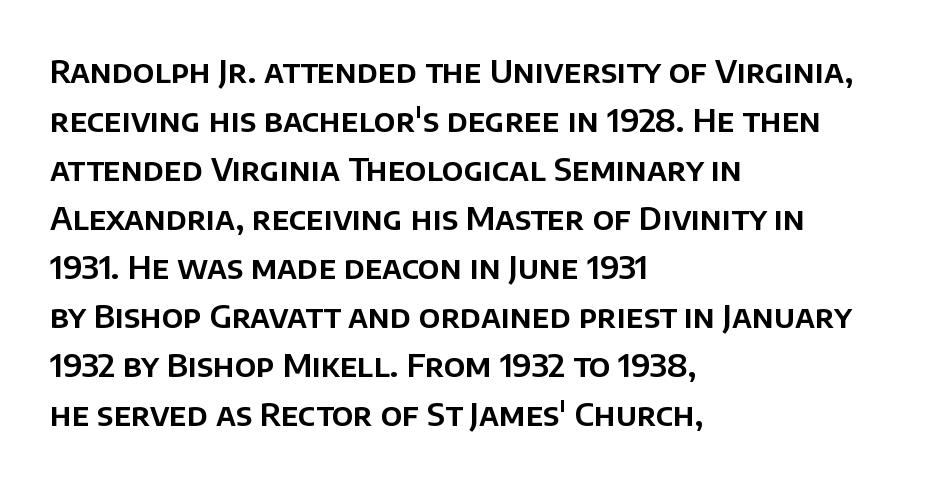
The image shows 32 px sans-serif type, upright; set left-aligned, normal line spacing (1.53x), normal letter spacing, not underlined; low stroke contrast and a large x-height.
